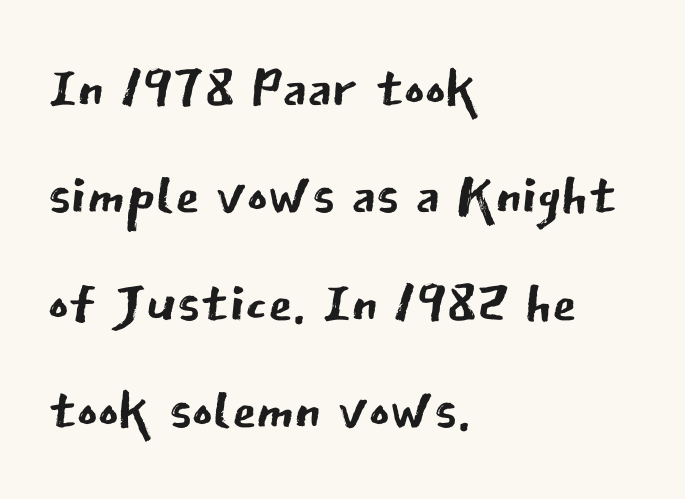
Q: Is the text bold? A: No.
Q: Is the text italic (slanted)? A: No, it is upright.
Q: Is the typeface a serif or a sans-serif typeface? A: Sans-serif.
Q: Is the text underlined? A: No.
Q: How is the paragraph aligned? A: Left-aligned.
Q: Is the spacing between letters normal or unusually wide? A: Normal.
Q: Is the spacing between lines tight, normal or loose? A: Normal.
Q: Width (condensed, normal, or wide)? A: Normal.
Q: Stroke contrast? A: Low.
Q: x-height? A: Medium.
Q: Monospaced? A: No.
